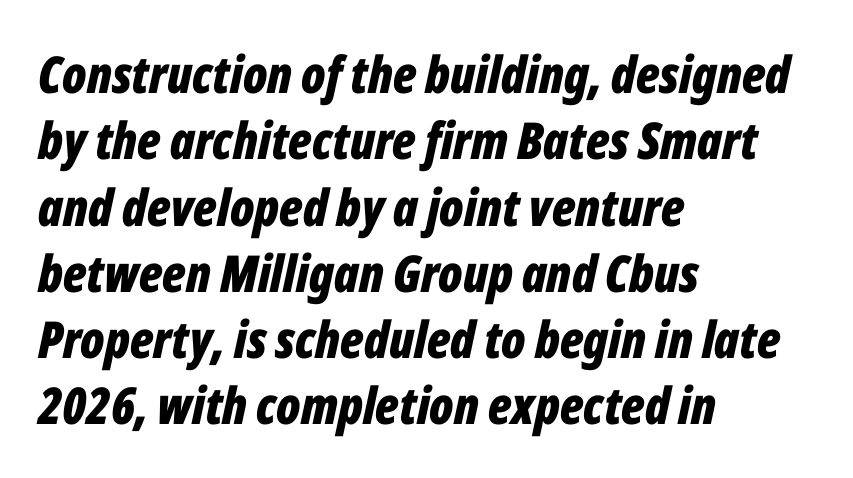
{"italic": "yes", "lean": "right", "slant_degrees": 12, "bold": "yes", "weight": "bold", "width": "condensed", "stroke_contrast": "low", "x_height": "medium", "monospaced": "no", "underline": "no", "align": "left", "line_spacing": "normal", "line_spacing_ratio": 1.3, "letter_spacing": "normal", "letter_spacing_em": 0.0, "glyph_px": 51}
